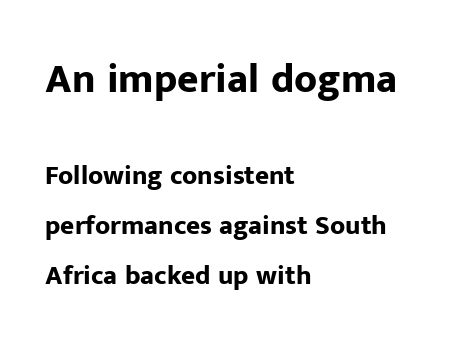
Q: Is the text bold? A: Yes.
Q: Is the text italic (slanted)? A: No, it is upright.
Q: Is the typeface a serif or a sans-serif typeface? A: Sans-serif.
Q: Is the text underlined? A: No.
Q: How is the paragraph aligned? A: Left-aligned.
Q: Is the spacing between letters normal or unusually wide? A: Normal.
Q: Which block of text is set in a larger size, the first (top) or the second (bottom)? A: The first (top) one.
Q: Width (condensed, normal, or wide)? A: Normal.
Q: Stroke contrast? A: Low.
Q: x-height? A: Medium.
Q: Monospaced? A: No.
